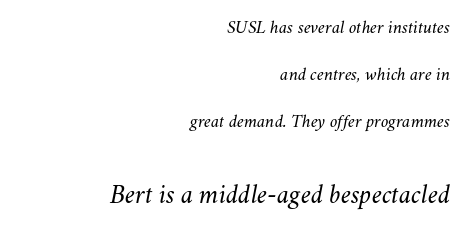
The image shows 28 px light type, italic (leaning right); set right-aligned, loose line spacing (2.47x), normal letter spacing, not underlined; the second (bottom) block is 1.47x larger; medium stroke contrast and a small x-height.
